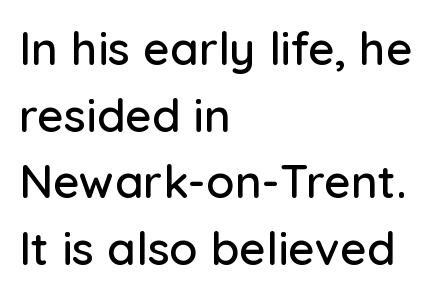
The image shows 46 px sans-serif type, upright; set left-aligned, normal line spacing (1.45x), normal letter spacing, not underlined; low stroke contrast and a medium x-height.
